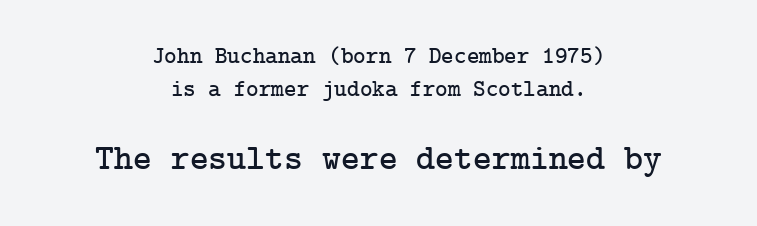
The image shows 36 px serif type, upright; set centered, normal line spacing (1.37x), normal letter spacing, not underlined; the second (bottom) block is 1.5x larger; low stroke contrast and a medium x-height.
